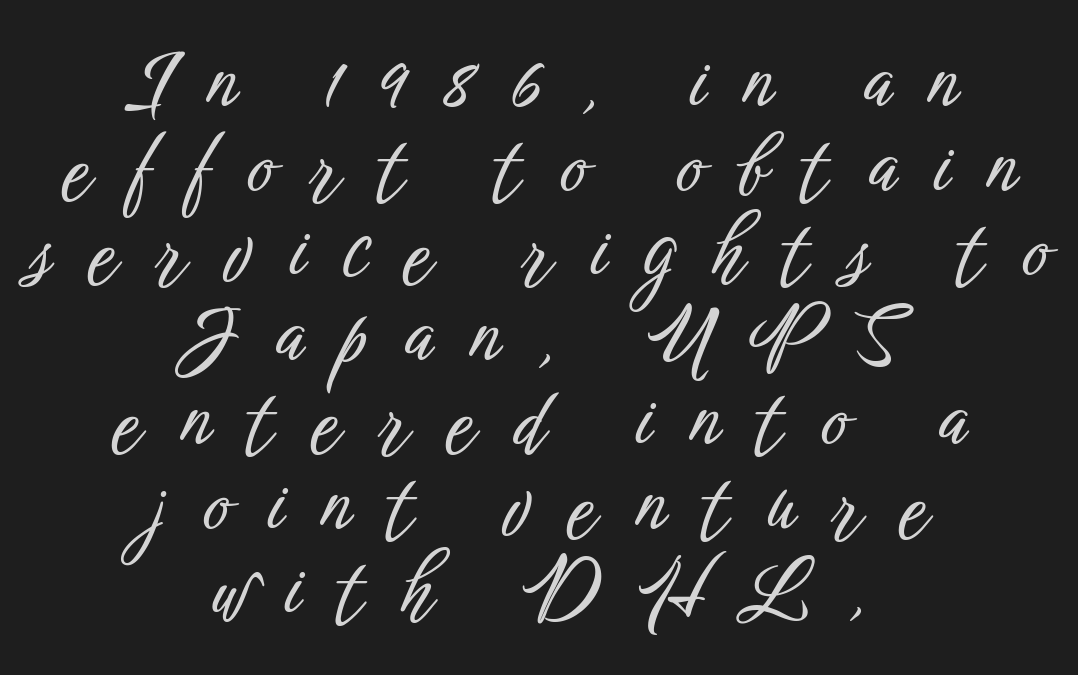
Q: Is the text italic (slanted)? A: Yes.
Q: Is the typeface a serif or a sans-serif typeface? A: Sans-serif.
Q: Is the text underlined? A: No.
Q: How is the paragraph aligned? A: Centered.
Q: Is the spacing between letters normal or unusually wide? A: Unusually wide.
Q: Is the spacing between lines tight, normal or loose? A: Tight.
Q: Width (condensed, normal, or wide)? A: Condensed.
Q: Stroke contrast? A: Low.
Q: x-height? A: Medium.
Q: Monospaced? A: No.
